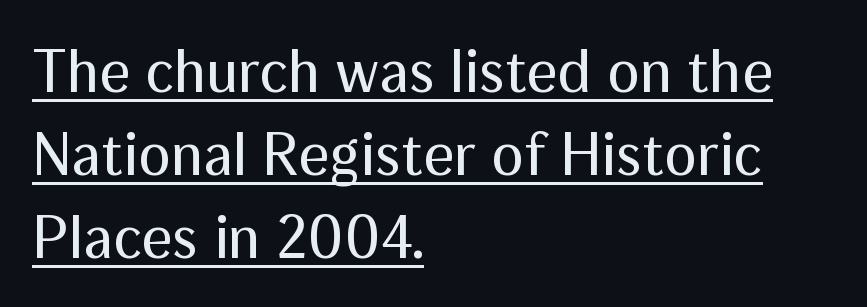
{"serif": "no", "italic": "no", "bold": "no", "weight": "regular", "width": "normal", "stroke_contrast": "medium", "x_height": "medium", "monospaced": "no", "underline": "yes", "align": "left", "line_spacing": "normal", "line_spacing_ratio": 1.36, "letter_spacing": "normal", "letter_spacing_em": 0.0, "glyph_px": 61}
